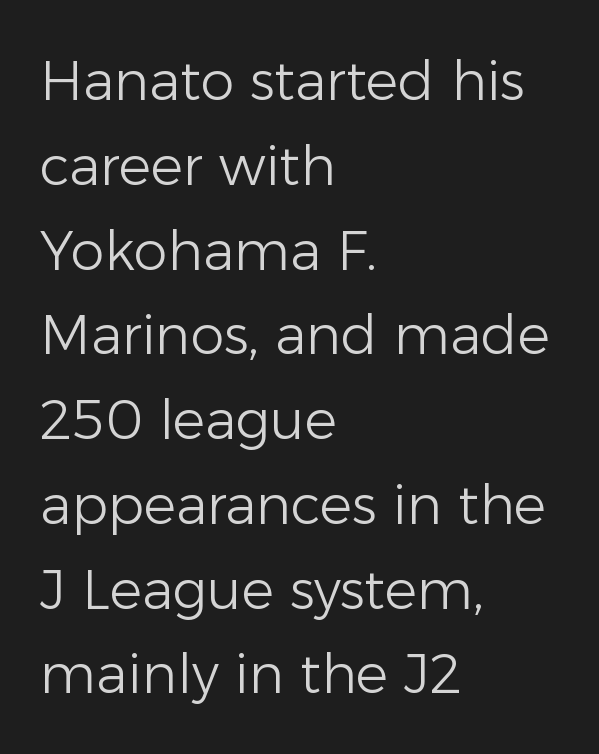
The image shows 54 px light sans-serif type, upright; set left-aligned, normal line spacing (1.57x), normal letter spacing, not underlined; low stroke contrast and a medium x-height.
